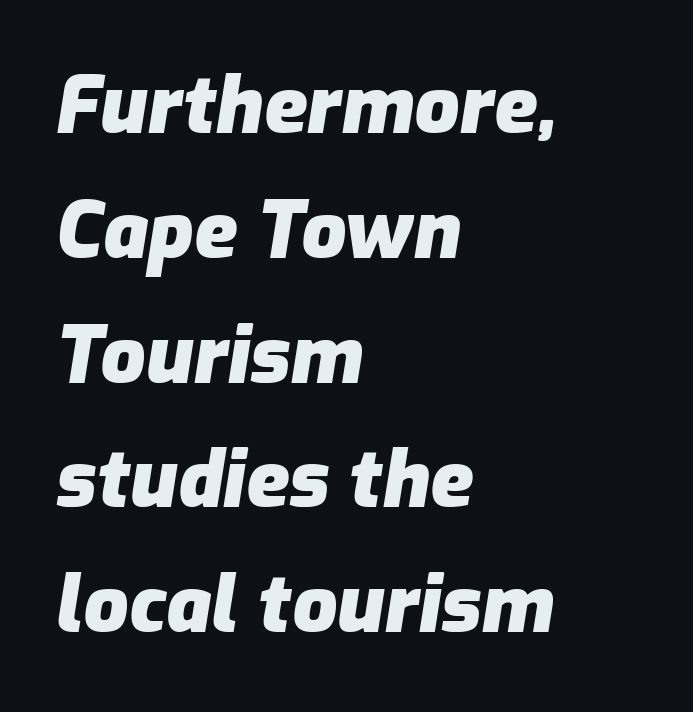
{"italic": "yes", "lean": "right", "slant_degrees": 9, "bold": "yes", "weight": "heavy", "width": "normal", "stroke_contrast": "low", "x_height": "medium", "monospaced": "no", "underline": "no", "align": "left", "line_spacing": "normal", "line_spacing_ratio": 1.58, "letter_spacing": "normal", "letter_spacing_em": 0.0, "glyph_px": 79}
